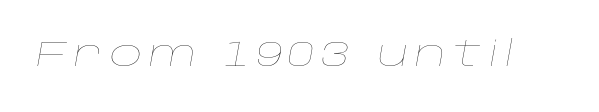
{"italic": "yes", "lean": "right", "slant_degrees": 10, "bold": "no", "weight": "thin", "width": "wide", "stroke_contrast": "low", "x_height": "large", "monospaced": "no", "underline": "no", "glyph_px": 36}
